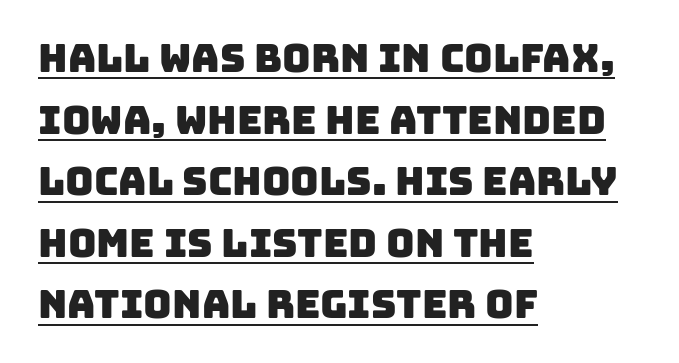
Glance below the letters and you will spot a drawn line. The passage shown is typed in a proportional face where columns would drift. Tracking here is standard; glyphs follow each other at the usual distance. What kind of face is this? One without serifs — a sans. The passage shown stacks its lines at a standard gap.
